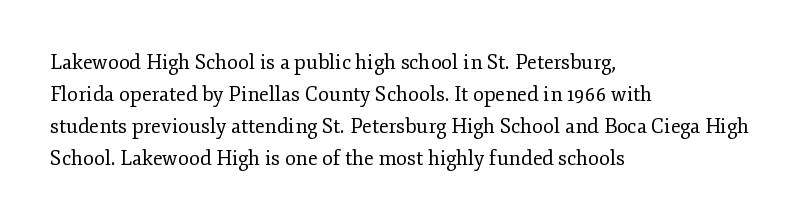
{"italic": "no", "bold": "no", "underline": "no", "align": "left", "line_spacing": "normal", "line_spacing_ratio": 1.6, "letter_spacing": "normal", "letter_spacing_em": 0.0, "glyph_px": 20}
